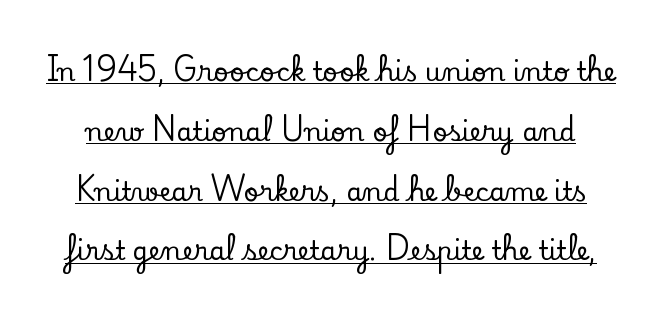
Posture: vertical. Is there much room between lines? Yes — plenty of vertical air separates them. Characters follow at the spacing the type designer built in. Quick note: underline on.
